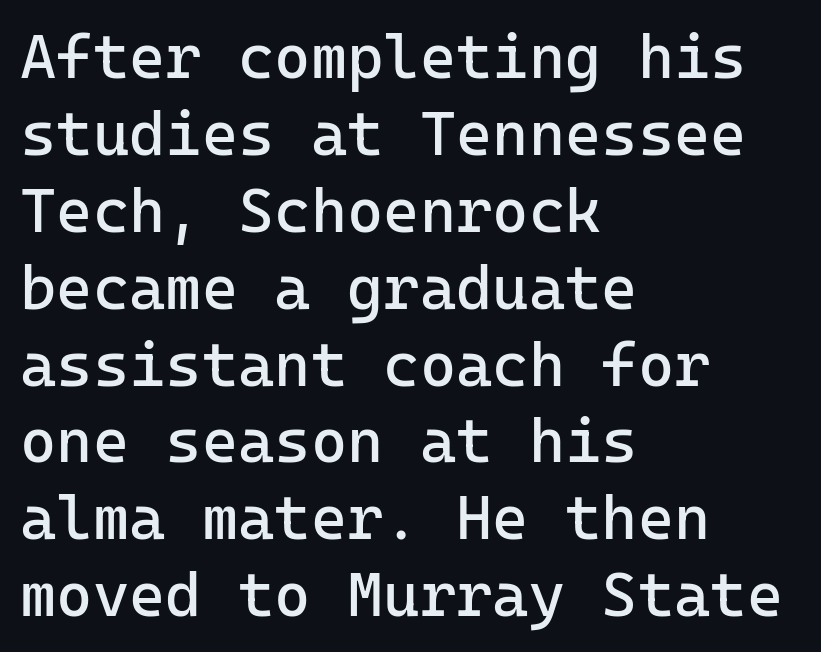
You can tell it's not italic because the verticals are truly vertical. One-word summary of the alignment: left. Clear beneath every line of the passage. This rendering employs a face without finishing strokes, i.e., a sans-serif. Unbolded letterforms with no extra heft.
